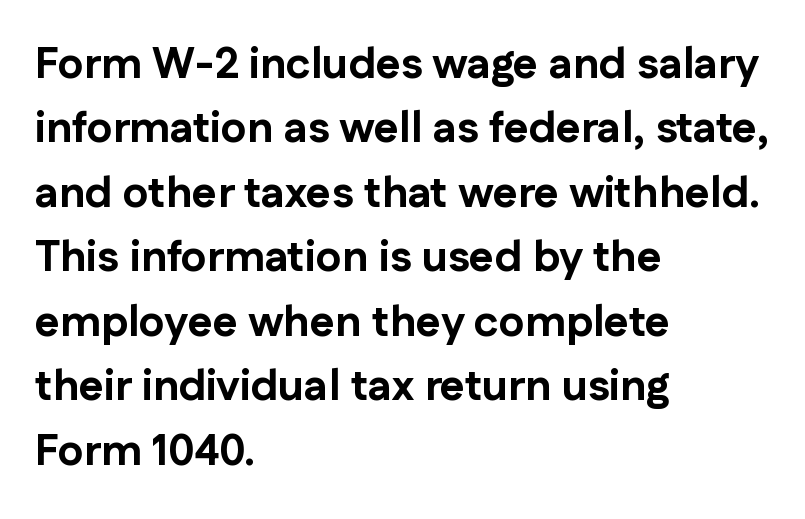
Q: Is the text bold? A: Yes.
Q: Is the text italic (slanted)? A: No, it is upright.
Q: Is the typeface a serif or a sans-serif typeface? A: Sans-serif.
Q: Is the text underlined? A: No.
Q: How is the paragraph aligned? A: Left-aligned.
Q: Is the spacing between letters normal or unusually wide? A: Normal.
Q: Is the spacing between lines tight, normal or loose? A: Normal.
Q: Width (condensed, normal, or wide)? A: Normal.
Q: Stroke contrast? A: Low.
Q: x-height? A: Medium.
Q: Monospaced? A: No.
